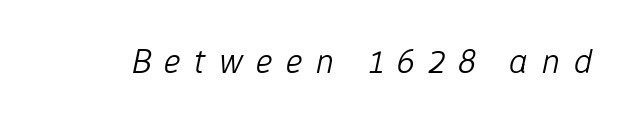
{"italic": "yes", "lean": "right", "slant_degrees": 12, "bold": "no", "weight": "light", "width": "normal", "stroke_contrast": "low", "x_height": "medium", "monospaced": "no", "underline": "no", "letter_spacing": "wide", "letter_spacing_em": 0.39, "glyph_px": 35}
